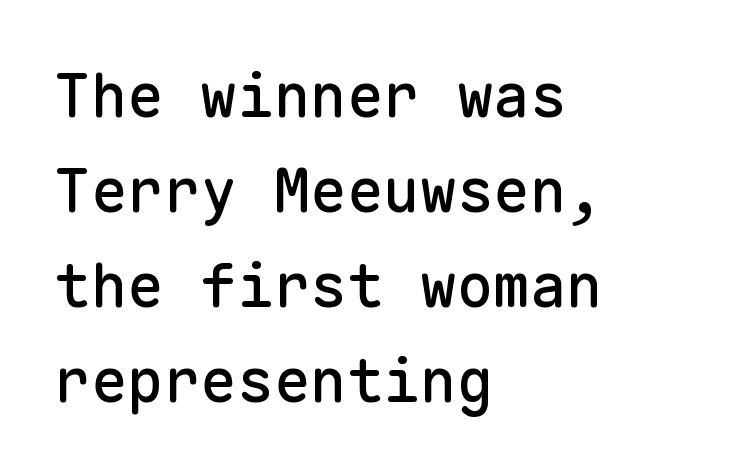
Q: Is the text italic (slanted)? A: No, it is upright.
Q: Is the typeface a serif or a sans-serif typeface? A: Sans-serif.
Q: Is the text underlined? A: No.
Q: How is the paragraph aligned? A: Left-aligned.
Q: Is the spacing between letters normal or unusually wide? A: Normal.
Q: Is the spacing between lines tight, normal or loose? A: Normal.
Q: Width (condensed, normal, or wide)? A: Normal.
Q: Stroke contrast? A: Low.
Q: x-height? A: Medium.
Q: Monospaced? A: Yes.
